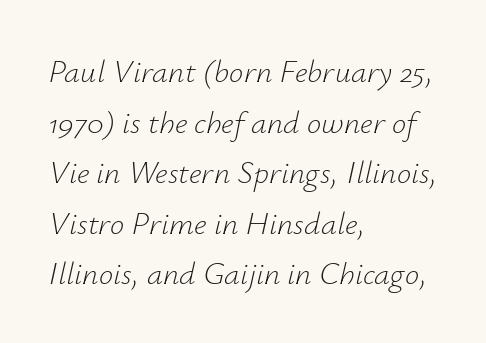
{"italic": "yes", "lean": "right", "slant_degrees": 12, "bold": "no", "weight": "light", "width": "normal", "stroke_contrast": "low", "x_height": "small", "monospaced": "no", "underline": "no", "align": "left", "line_spacing": "normal", "line_spacing_ratio": 1.58, "letter_spacing": "normal", "letter_spacing_em": 0.0, "glyph_px": 32}
